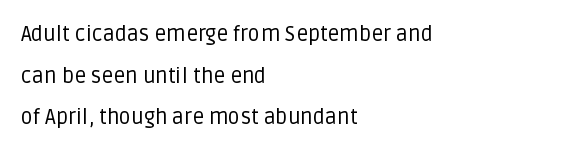
Does the leading feel generous? Absolutely, it's lavish. Glance below the letters and you will spot only blank space. Vertical stems look standard width or narrower in stroke. When letters stand straight like this, we call the style roman or upright. Does the copy run flush right? No — it runs flush left. Short note: letters normally spaced.
